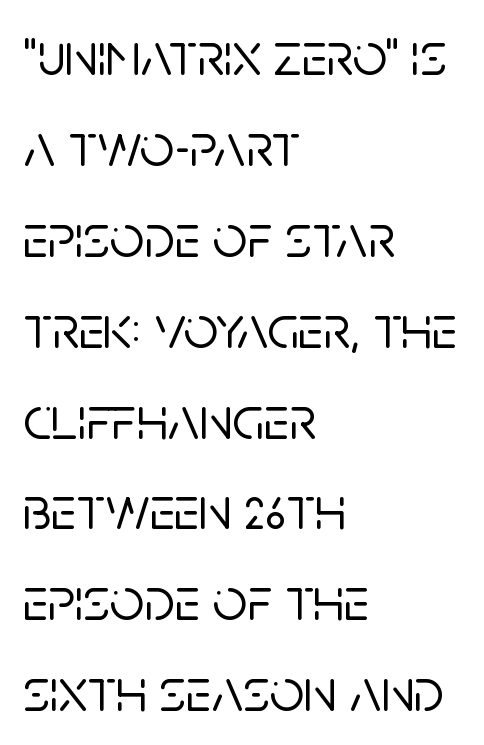
This sample uses plain, unmodified letter spacing. The lines are quadded left. Honestly, the row spacing looks completely unremarkable. Do the letters lean? They stand straight. This rendering employs a face without finishing strokes, i.e., a sans-serif.
